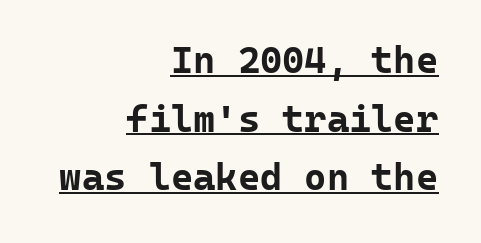
The image shows 38 px bold sans-serif type, upright, monospaced; set right-aligned, normal line spacing (1.54x), normal letter spacing, underlined; low stroke contrast and a medium x-height.
